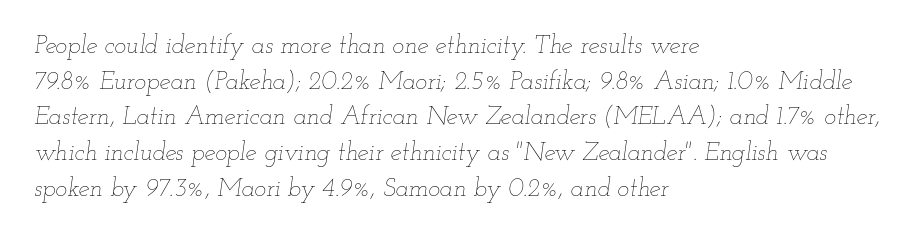
Inter-character spacing is left at the font's built-in metrics. The passage shown stacks its lines at a standard gap. Posture: slanted. Underlining? Definitely not there. One-word summary of the alignment: left.
